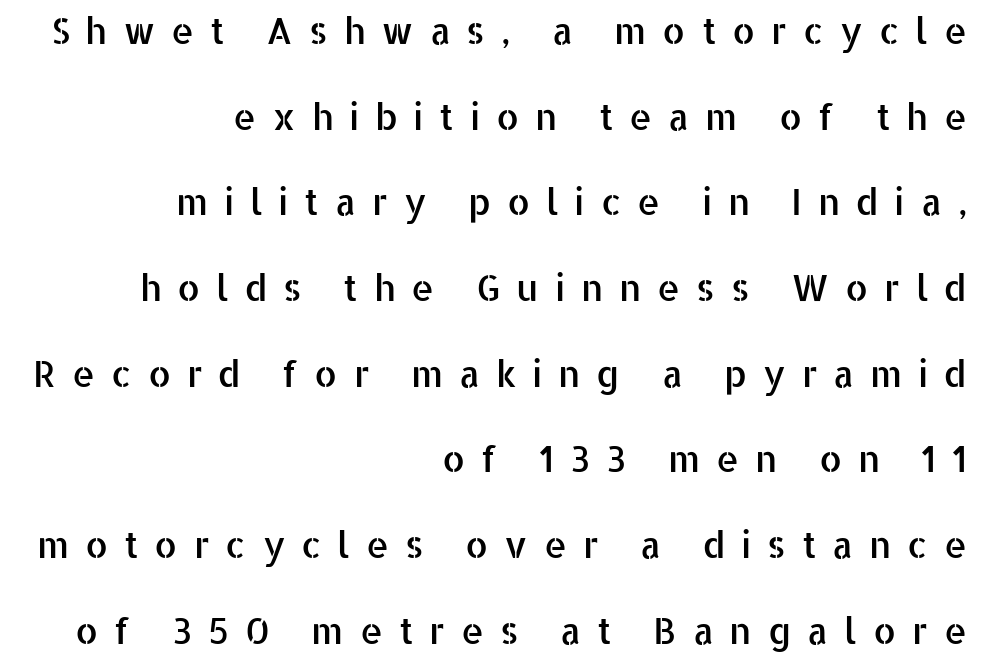
You could fit nearly another row in the gap between these rows. Varying glyph widths throughout — classic text-font behaviour. Regarding serifs, this sample does without them. The rendering anchors every line to the right-hand side.
